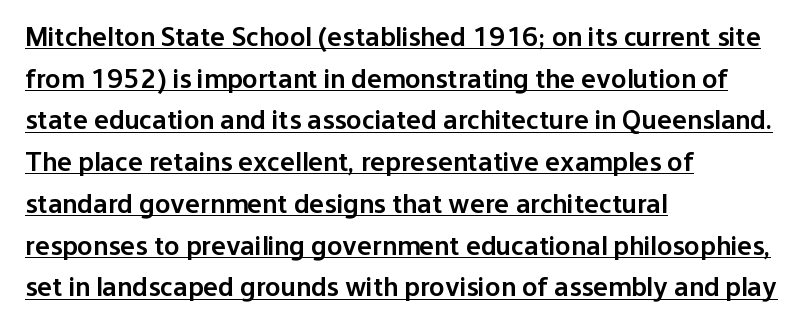
The image shows 28 px semibold sans-serif type, upright; set left-aligned, normal line spacing (1.49x), normal letter spacing, underlined; low stroke contrast and a medium x-height.
